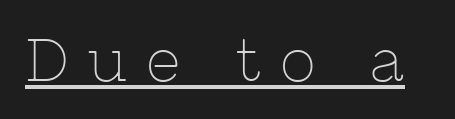
The image shows 60 px thin serif type, upright; set unusually wide letter spacing (+0.32 em), underlined; low stroke contrast and a medium x-height.
